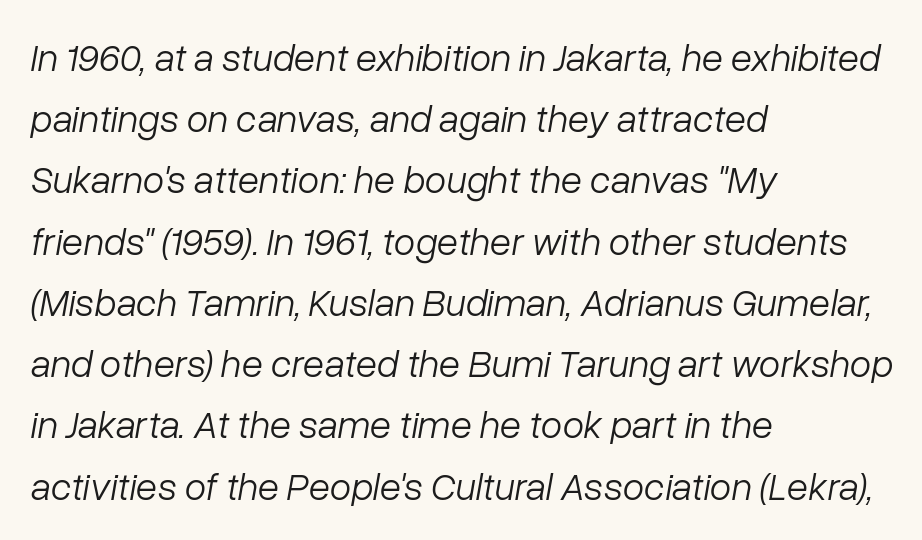
{"italic": "yes", "lean": "right", "slant_degrees": 10, "bold": "no", "weight": "light", "width": "normal", "stroke_contrast": "low", "x_height": "medium", "monospaced": "no", "underline": "no", "align": "left", "line_spacing": "normal", "line_spacing_ratio": 1.57, "letter_spacing": "normal", "letter_spacing_em": 0.0, "glyph_px": 39}
